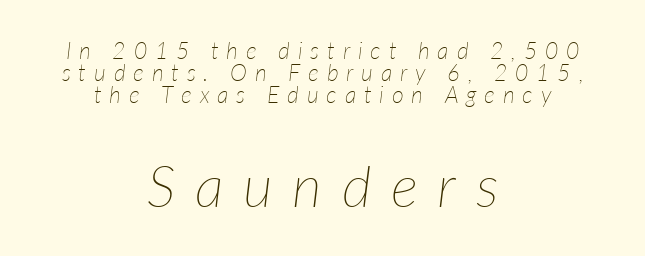
The image shows 58 px thin type, italic (leaning right); set centered, tight line spacing (0.96x), unusually wide letter spacing (+0.34 em), not underlined; the second (bottom) block is 2.52x larger; low stroke contrast and a medium x-height.
